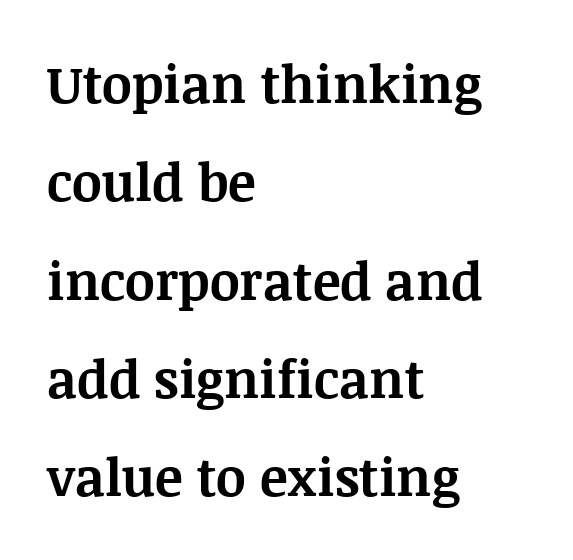
{"serif": "yes", "italic": "no", "bold": "yes", "weight": "bold", "width": "normal", "stroke_contrast": "medium", "x_height": "large", "monospaced": "no", "underline": "no", "align": "left", "line_spacing_ratio": 1.89, "letter_spacing": "normal", "letter_spacing_em": 0.0, "glyph_px": 52}
